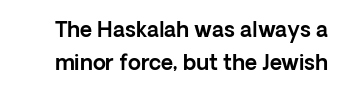
{"italic": "no", "underline": "no", "line_spacing": "normal", "line_spacing_ratio": 1.56, "letter_spacing": "normal", "letter_spacing_em": 0.0, "glyph_px": 21}
